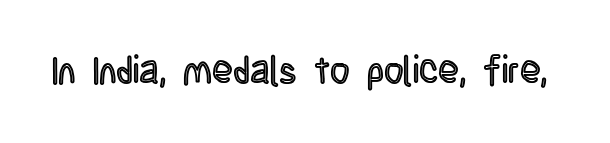
Q: Is the text italic (slanted)? A: No, it is upright.
Q: Is the text underlined? A: No.
Q: Is the spacing between letters normal or unusually wide? A: Normal.
Q: Width (condensed, normal, or wide)? A: Condensed.
Q: x-height? A: Large.
Q: Monospaced? A: No.
